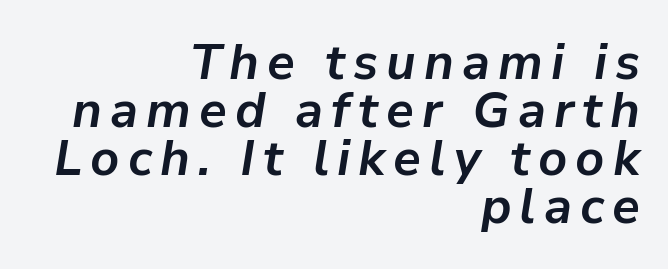
{"italic": "yes", "lean": "right", "slant_degrees": 9, "bold": "yes", "weight": "bold", "width": "normal", "stroke_contrast": "low", "x_height": "medium", "monospaced": "no", "underline": "no", "align": "right", "line_spacing": "tight", "line_spacing_ratio": 0.96, "glyph_px": 50}
